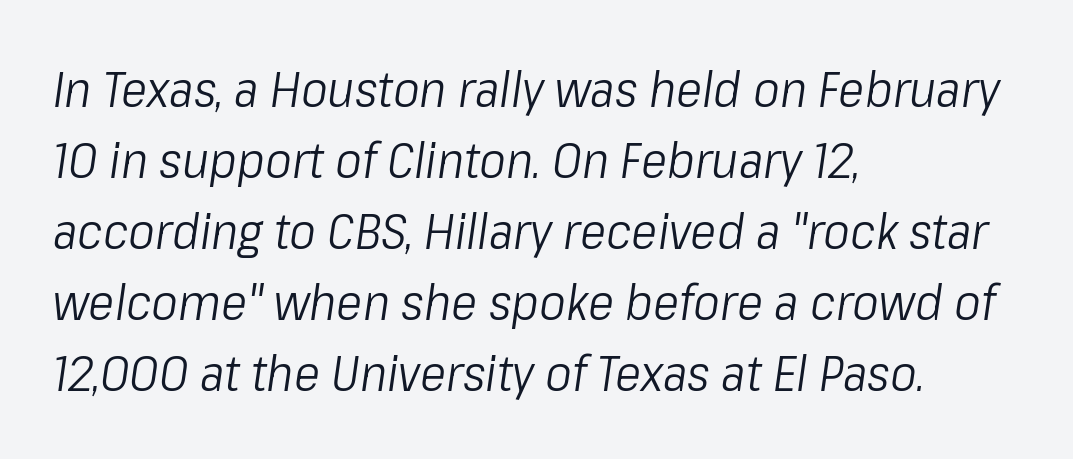
{"italic": "yes", "lean": "right", "slant_degrees": 8, "bold": "no", "weight": "light", "width": "condensed", "stroke_contrast": "low", "x_height": "medium", "monospaced": "no", "underline": "no", "align": "left", "line_spacing": "normal", "line_spacing_ratio": 1.42, "letter_spacing": "normal", "letter_spacing_em": 0.0, "glyph_px": 50}
